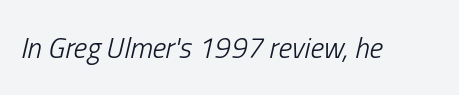
Q: Is the text bold? A: No.
Q: Is the text italic (slanted)? A: Yes, it leans right by about 13 degrees.
Q: Is the text underlined? A: No.
Q: Is the spacing between letters normal or unusually wide? A: Normal.
Q: Width (condensed, normal, or wide)? A: Condensed.
Q: Stroke contrast? A: Low.
Q: x-height? A: Medium.
Q: Monospaced? A: No.
